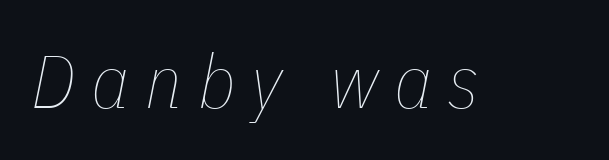
{"italic": "yes", "lean": "right", "slant_degrees": 11, "bold": "no", "weight": "thin", "width": "condensed", "stroke_contrast": "low", "x_height": "medium", "monospaced": "no", "underline": "no", "letter_spacing": "wide", "letter_spacing_em": 0.21, "glyph_px": 75}
